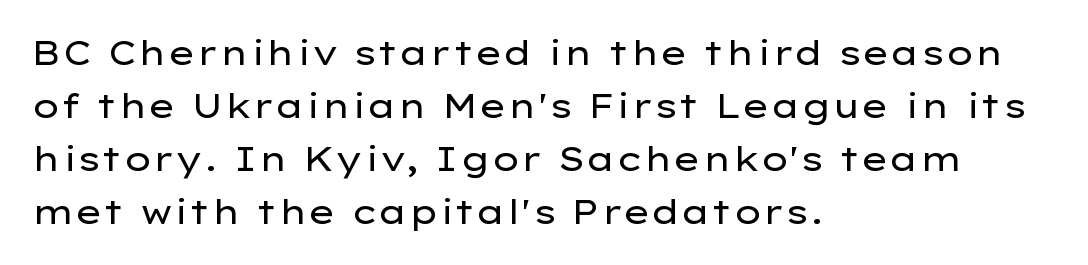
The image shows 34 px regular-weight, wide sans-serif type, upright; set left-aligned, normal line spacing (1.56x), normal letter spacing, not underlined; low stroke contrast and a medium x-height.
